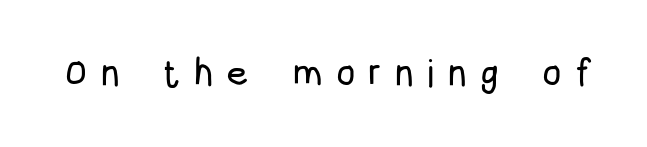
The passage shown is typed in a proportional face where columns would drift. Do the letters lean? They stand straight. A sans-serif font was chosen for this passage. Underline: absent.
